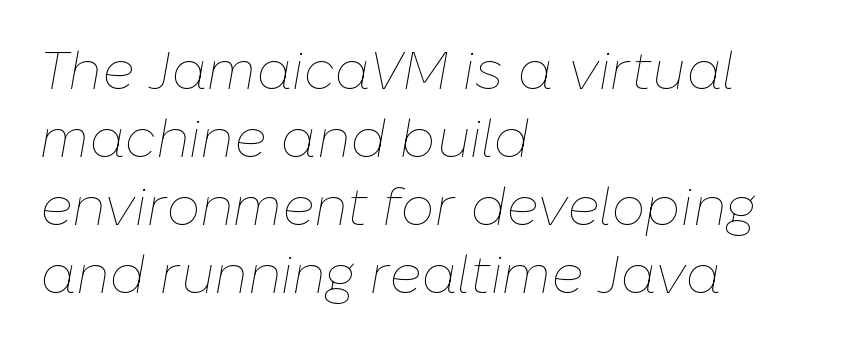
{"italic": "yes", "lean": "right", "slant_degrees": 10, "bold": "no", "weight": "thin", "width": "normal", "stroke_contrast": "low", "x_height": "medium", "monospaced": "no", "underline": "no", "align": "left", "line_spacing": "normal", "line_spacing_ratio": 1.26, "letter_spacing": "normal", "letter_spacing_em": 0.0, "glyph_px": 54}
